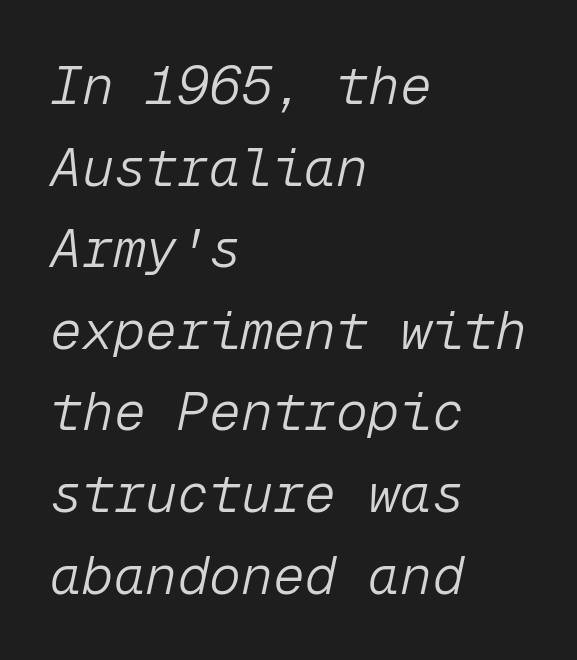
Inter-character spacing is left at the font's built-in metrics. Is the type slanted? Yes — the strokes lean at a clear angle. The passage shown is typed in a monospace face where columns stay perfectly aligned. Layout note: lines flush left. One glance says typical: line gaps are just what's usual. Letters rest on an invisible, unmarked baseline.
